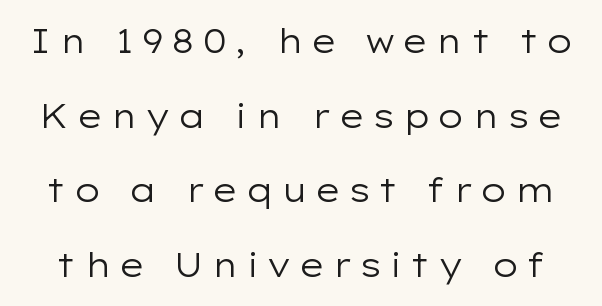
The designer dialed line spacing up above the default. Quick note: underline off. Spacing verdict: proportional, widths tailored to each character. The rendering inserts visible extra space after every character. This reads as an unemphasized weight, regular at the heaviest.
